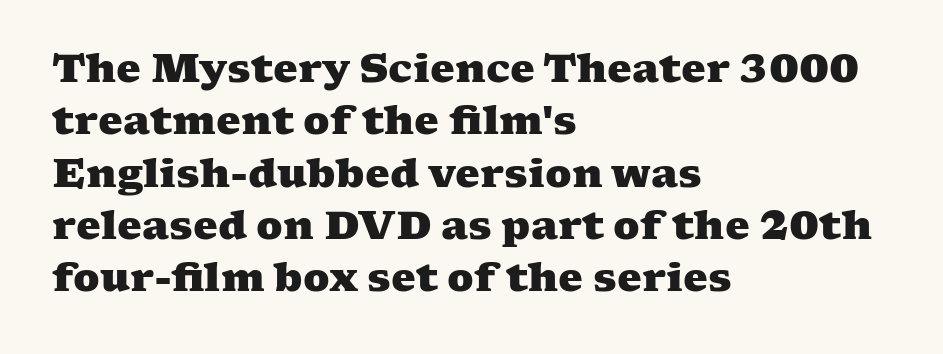
Short note: letters normally spaced. The area under the type is left untouched. Whoever set this chose a conventional vertical rhythm. Plenty of ink on the page — the face is bold. The face used here is proportionally spaced, like ordinary book or web type.
